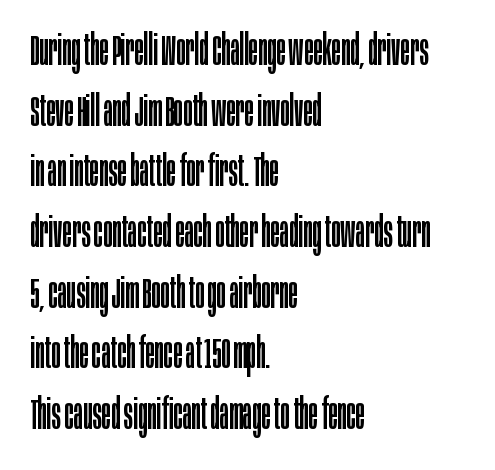
Upright lettering throughout. Weight: in the light-to-regular range. A bare baseline throughout the passage. A typesetter would label this face a sans. Rows of type keep a routine distance in the vertical direction.
